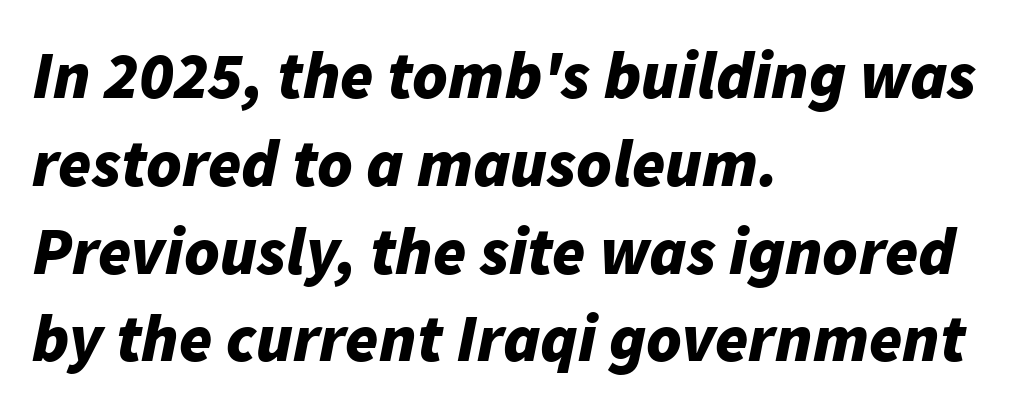
Quick note: italic. Typographic density is high because the face is bold. The designer left line spacing at the default. These lines are rendered in a variable-pitch font. Any mark beneath the type? The region is blank. Typeset ragged right — the left edge is the straight one.
